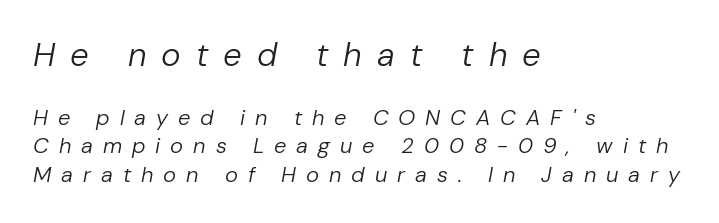
The passage shown leans; its letterforms are oblique. Compared with typical paragraphs, the rows here are spaced about the same. The letters look calm and open, with moderate or lighter stems. The letters advance in unequal steps, a hallmark of proportional type. Characters follow at a spacing far wider than the type designer built in. Each line starts at the same left margin while the right side varies.
